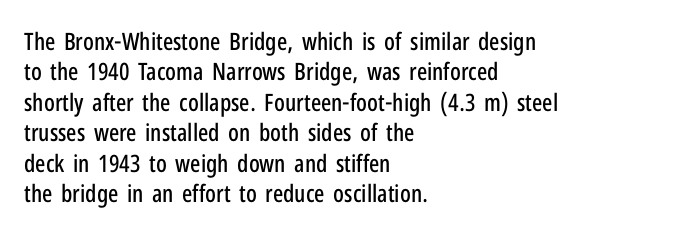
Q: Is the text italic (slanted)? A: No, it is upright.
Q: Is the text underlined? A: No.
Q: How is the paragraph aligned? A: Left-aligned.
Q: Is the spacing between letters normal or unusually wide? A: Normal.
Q: Is the spacing between lines tight, normal or loose? A: Normal.
